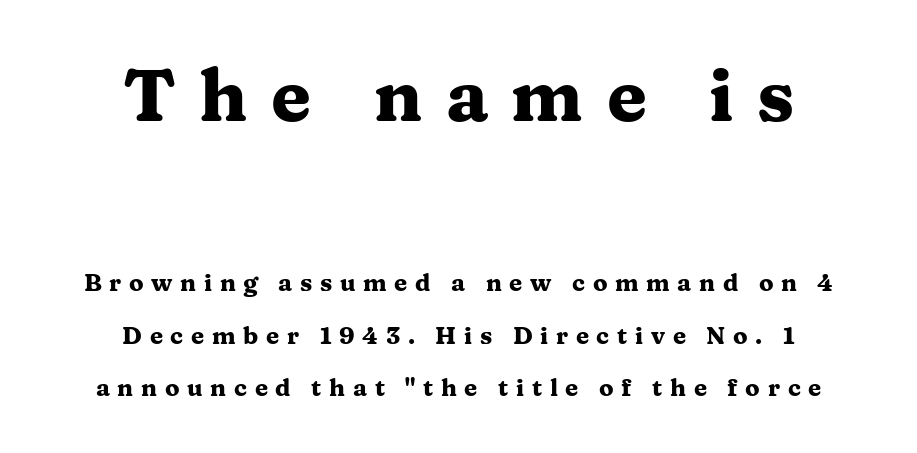
The image shows 73 px heavy, wide serif type, upright; set centered, loose line spacing (2.19x), unusually wide letter spacing (+0.32 em), not underlined; the first (top) block is 3.04x larger; medium stroke contrast and a medium x-height.
